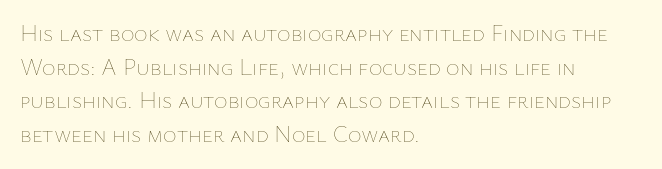
Q: Is the text bold? A: No.
Q: Is the text italic (slanted)? A: No, it is upright.
Q: Is the text underlined? A: No.
Q: How is the paragraph aligned? A: Left-aligned.
Q: Is the spacing between letters normal or unusually wide? A: Normal.
Q: Is the spacing between lines tight, normal or loose? A: Normal.
